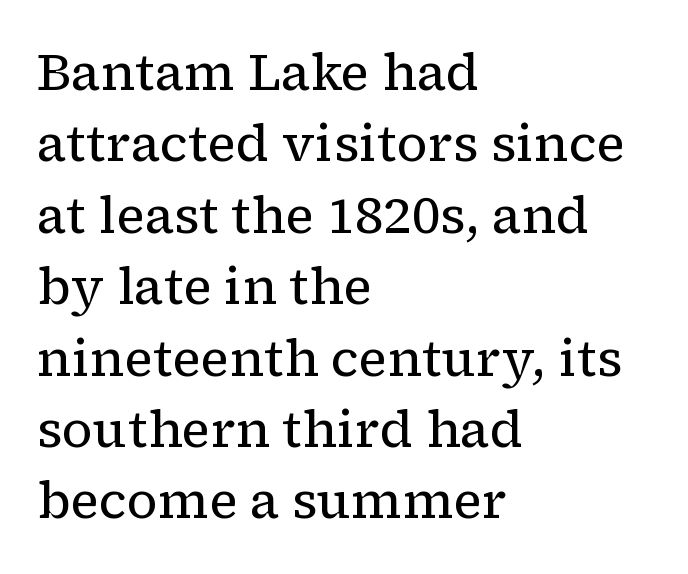
The image shows 51 px regular-weight serif type, upright; set left-aligned, normal line spacing (1.4x), normal letter spacing, not underlined; low stroke contrast and a medium x-height.
